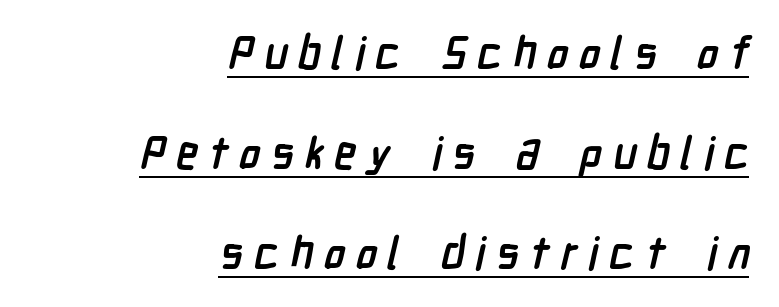
Q: Is the text bold? A: Yes.
Q: Is the typeface a serif or a sans-serif typeface? A: Sans-serif.
Q: Is the text underlined? A: Yes.
Q: How is the paragraph aligned? A: Right-aligned.
Q: Is the spacing between letters normal or unusually wide? A: Unusually wide.
Q: Is the spacing between lines tight, normal or loose? A: Loose.
Q: Width (condensed, normal, or wide)? A: Condensed.
Q: Stroke contrast? A: Low.
Q: x-height? A: Medium.
Q: Monospaced? A: No.
